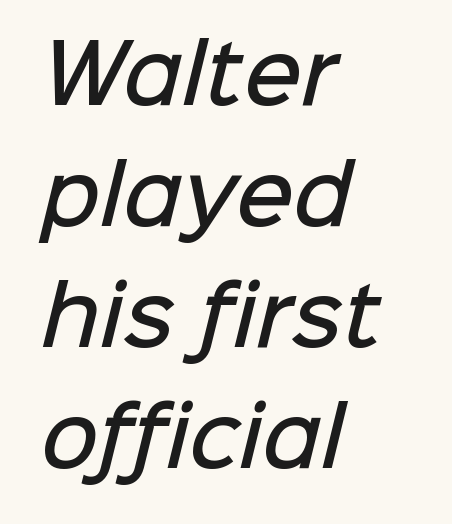
{"serif": "no", "bold": "semi", "weight": "semibold", "width": "normal", "stroke_contrast": "low", "x_height": "medium", "monospaced": "no", "underline": "no", "align": "left", "line_spacing": "normal", "line_spacing_ratio": 1.53, "letter_spacing": "normal", "letter_spacing_em": 0.0, "glyph_px": 79}
